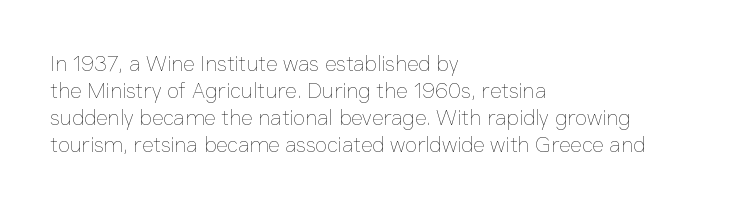
Beneath every word, the page is bare. The lettering holds an erect, upright posture throughout. Caption: face not bold, strokes unweighted. The gaps between neighbouring characters are ordinary and unremarkable.
